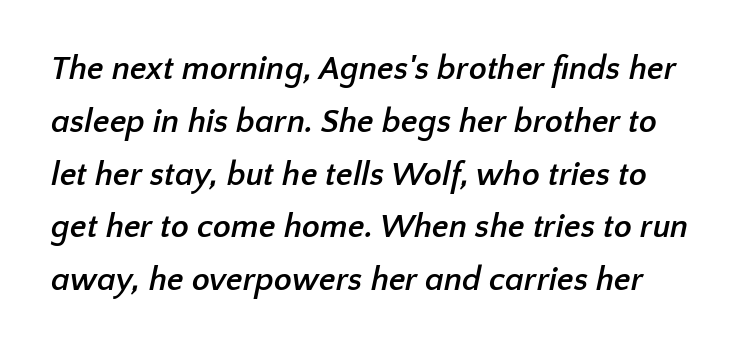
A full-strength bold gives these letters their thick strokes. The letters advance in unequal steps, a hallmark of proportional type. The passage shown is not underscored anywhere. Regarding serifs, this sample does without them. The letterforms sit shoulder to shoulder at normal distance. Rows of type keep a routine distance in the vertical direction.
